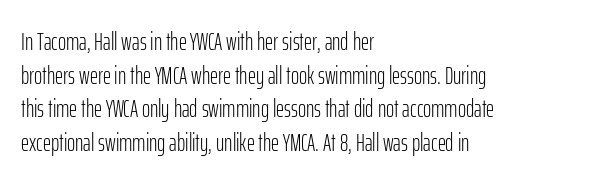
Q: Is the text bold? A: No.
Q: Is the text italic (slanted)? A: No, it is upright.
Q: Is the text underlined? A: No.
Q: How is the paragraph aligned? A: Left-aligned.
Q: Is the spacing between letters normal or unusually wide? A: Normal.
Q: Is the spacing between lines tight, normal or loose? A: Normal.
